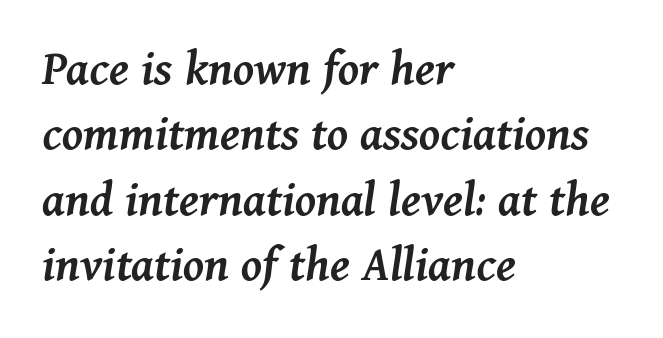
{"italic": "yes", "lean": "right", "slant_degrees": 11, "bold": "semi", "weight": "semibold", "width": "normal", "stroke_contrast": "medium", "x_height": "medium", "monospaced": "no", "underline": "no", "align": "left", "line_spacing": "normal", "line_spacing_ratio": 1.28, "letter_spacing": "normal", "letter_spacing_em": 0.0, "glyph_px": 51}
